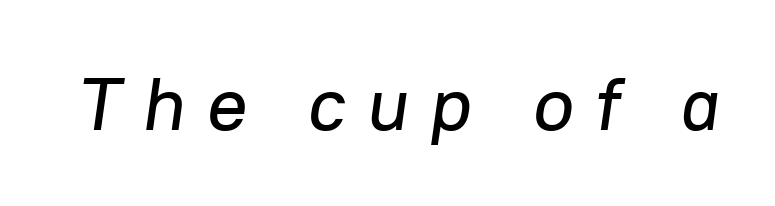
Q: Is the text italic (slanted)? A: Yes, it leans right by about 8 degrees.
Q: Is the text underlined? A: No.
Q: Is the spacing between letters normal or unusually wide? A: Unusually wide.
Q: Width (condensed, normal, or wide)? A: Normal.
Q: Stroke contrast? A: Low.
Q: x-height? A: Medium.
Q: Monospaced? A: No.
